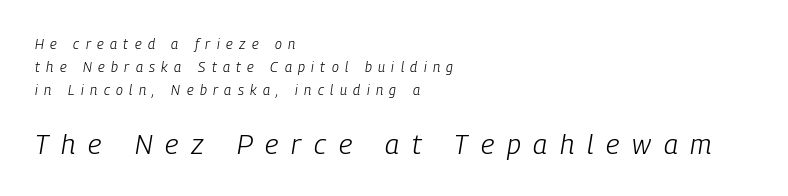
{"italic": "yes", "lean": "right", "slant_degrees": 9, "bold": "no", "weight": "light", "width": "condensed", "stroke_contrast": "low", "x_height": "medium", "monospaced": "no", "underline": "no", "align": "left", "line_spacing": "normal", "line_spacing_ratio": 1.63, "letter_spacing": "wide", "letter_spacing_em": 0.46, "larger_block": "second", "size_ratio": 2.0, "glyph_px": 28}
